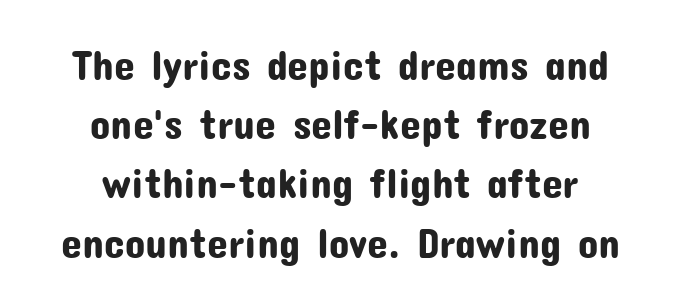
{"serif": "no", "italic": "no", "width": "normal", "stroke_contrast": "low", "x_height": "medium", "monospaced": "no", "underline": "no", "align": "center", "line_spacing": "normal", "line_spacing_ratio": 1.41, "letter_spacing": "normal", "letter_spacing_em": 0.0, "glyph_px": 42}
